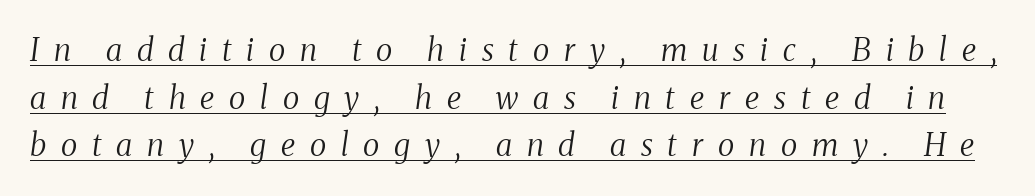
{"serif": "yes", "italic": "yes", "lean": "right", "slant_degrees": 8, "bold": "no", "weight": "regular", "width": "condensed", "stroke_contrast": "medium", "x_height": "medium", "monospaced": "no", "underline": "yes", "line_spacing": "normal", "line_spacing_ratio": 1.54, "letter_spacing": "wide", "letter_spacing_em": 0.48, "glyph_px": 31}
